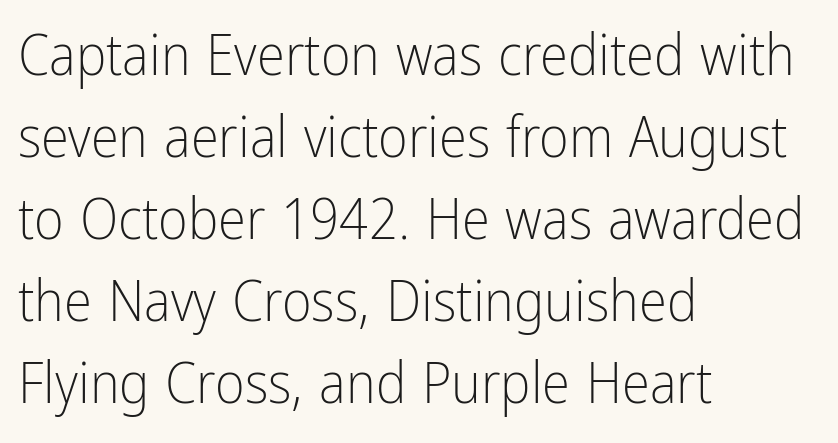
{"serif": "no", "italic": "no", "bold": "no", "weight": "light", "width": "condensed", "stroke_contrast": "low", "x_height": "medium", "monospaced": "no", "underline": "no", "align": "left", "line_spacing": "normal", "line_spacing_ratio": 1.44, "letter_spacing": "normal", "letter_spacing_em": 0.0, "glyph_px": 57}
